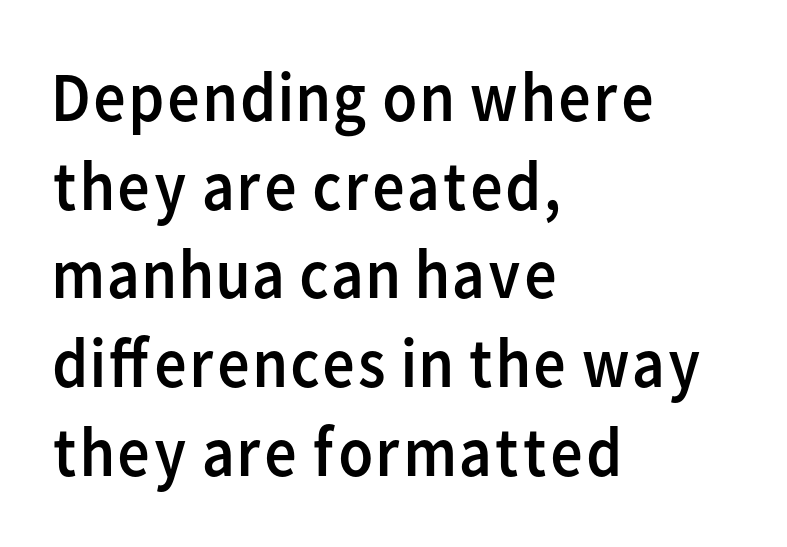
Q: Is the text bold? A: No.
Q: Is the text italic (slanted)? A: No, it is upright.
Q: Is the typeface a serif or a sans-serif typeface? A: Sans-serif.
Q: Is the text underlined? A: No.
Q: How is the paragraph aligned? A: Left-aligned.
Q: Is the spacing between letters normal or unusually wide? A: Normal.
Q: Is the spacing between lines tight, normal or loose? A: Normal.
Q: Width (condensed, normal, or wide)? A: Normal.
Q: Stroke contrast? A: Low.
Q: x-height? A: Medium.
Q: Monospaced? A: No.
